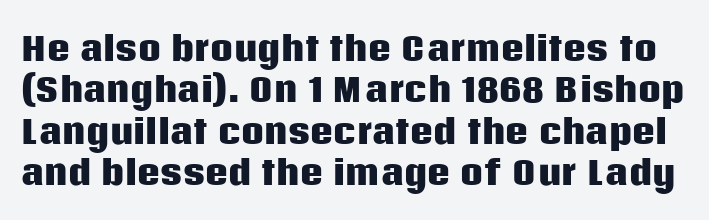
The rendering uses natural spacing where letterforms have individual widths. Does extra space separate the letters? No, they use regular spacing. Check the space under the baseline: it is left empty. Every letter is thick-stroked: bold, no question. Regular leading. Nope, not italic — everything's standing straight.
